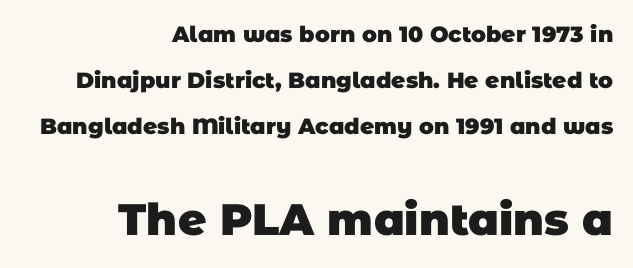
Think of a printed novel: that variable character pitch is what you see here. The rendering shows plain stroke endings on the letterforms — a sans-serif design. The gap between lines stays unmarked. The rendering anchors every line to the right-hand side.
